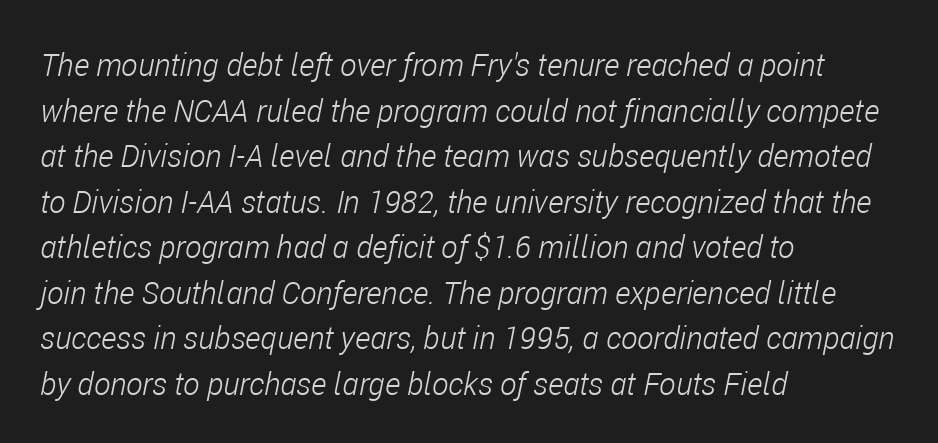
One-word summary of the alignment: left. The face used here is proportionally spaced, like ordinary book or web type. Students, note that the glyphs here touch the page at normal intervals. These glyphs show unthickened strokes, regular width or finer. The specimen reads as italic at a glance.
